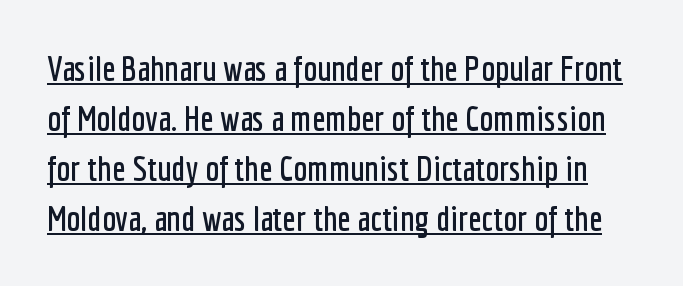
The image shows 35 px condensed sans-serif type, upright; set normal line spacing (1.43x), normal letter spacing, underlined; low stroke contrast and a medium x-height.
